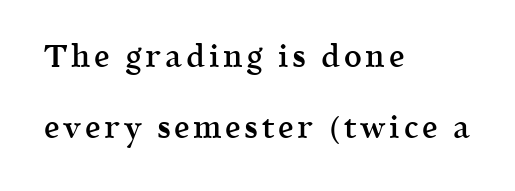
The image shows 31 px semibold serif type, upright; set left-aligned, loose line spacing (2.28x), not underlined; a medium x-height.
